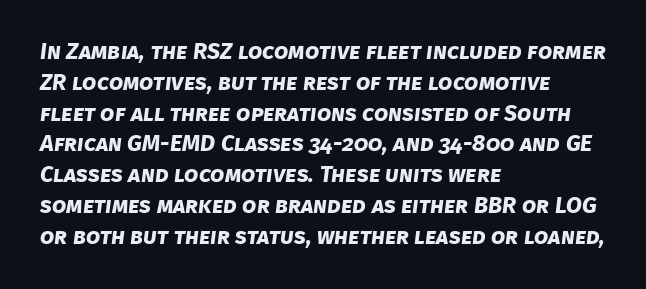
The image shows 23 px bold type; set left-aligned, normal line spacing (1.34x), normal letter spacing, not underlined.
